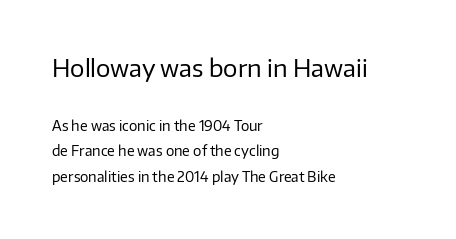
The image shows 24 px text type, upright; set left-aligned, line spacing 1.85x, normal letter spacing, not underlined; the first (top) block is 1.71x larger.
